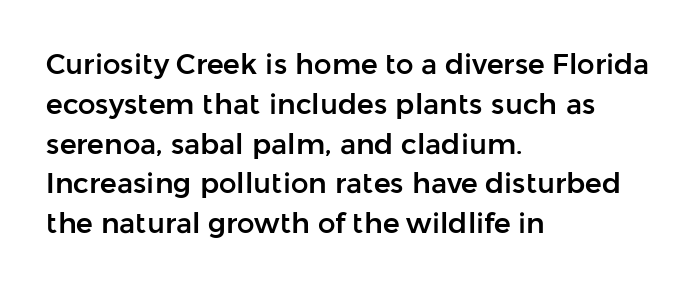
The image shows 28 px sans-serif type, upright; set left-aligned, normal line spacing (1.42x), normal letter spacing, not underlined; low stroke contrast and a medium x-height.
